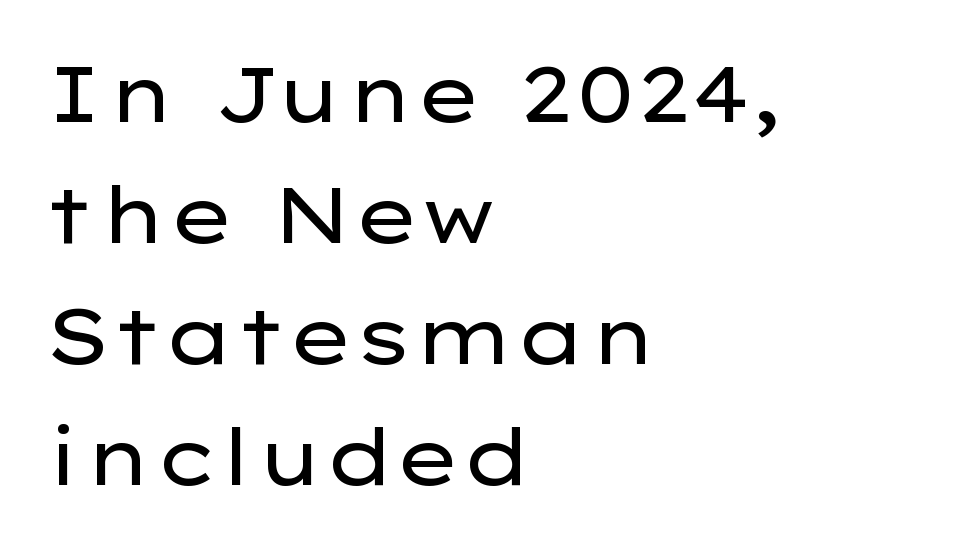
The typesetting does not lean heavy: it is not bold. Ordinary non-slanted type is in use. Does the type have serifs? No, each stem ends abruptly. You could not count columns in this text — the font is proportionally spaced.
